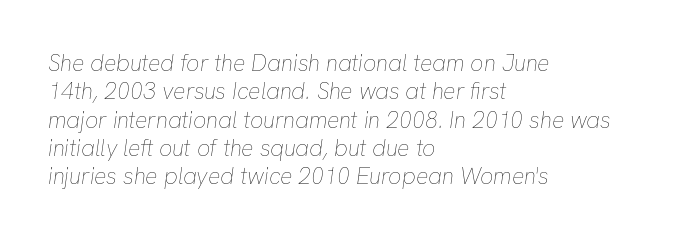
Every character sits at an angle, as italics do. You could call the tracking neutral — neither tight nor loose. Caption: multi-line text, flush left, ragged right. Caption: face not bold, strokes unweighted. Plain, unruled lines of type.
